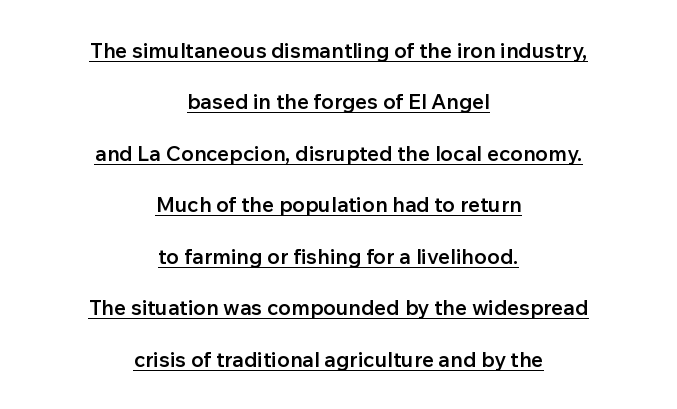
Q: Is the text bold? A: Semi-bold.
Q: Is the text italic (slanted)? A: No, it is upright.
Q: Is the text underlined? A: Yes.
Q: How is the paragraph aligned? A: Centered.
Q: Is the spacing between letters normal or unusually wide? A: Normal.
Q: Is the spacing between lines tight, normal or loose? A: Loose.
